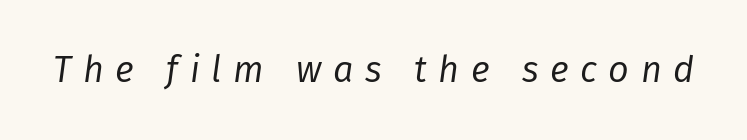
Varying glyph widths throughout — classic text-font behaviour. Type without underlining. The letters are slanted; this is an italic face. Look at the tracking — it's clearly loosened, letters drifting apart. Weight class: somewhere from thin through regular.
